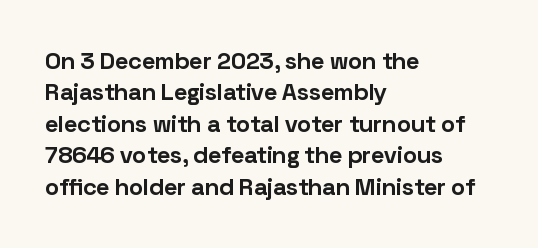
Caption: standard tracking, unaltered. In CSS terms this would be text-align: left. Unlike italic type, these characters show no tilt at all. A dark, heavy texture on the line: the type is bold.
